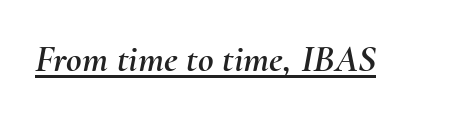
Q: Is the text italic (slanted)? A: Yes, it leans right by about 10 degrees.
Q: Is the text underlined? A: Yes.
Q: Is the spacing between letters normal or unusually wide? A: Normal.
Q: Width (condensed, normal, or wide)? A: Normal.
Q: Stroke contrast? A: Medium.
Q: x-height? A: Small.
Q: Monospaced? A: No.
